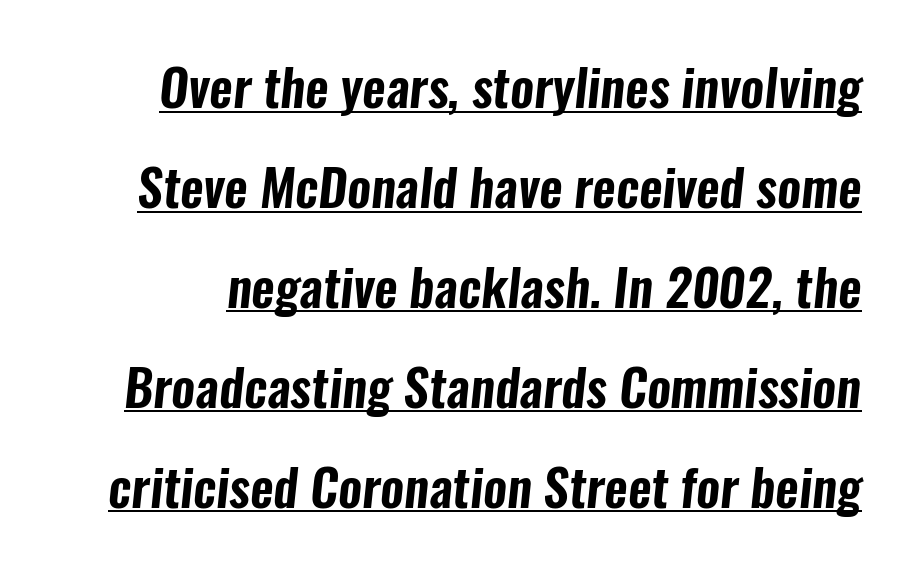
Q: Is the typeface a serif or a sans-serif typeface? A: Sans-serif.
Q: Is the text underlined? A: Yes.
Q: Is the spacing between letters normal or unusually wide? A: Normal.
Q: Is the spacing between lines tight, normal or loose? A: Loose.
Q: Width (condensed, normal, or wide)? A: Condensed.
Q: Stroke contrast? A: Low.
Q: x-height? A: Medium.
Q: Monospaced? A: No.
